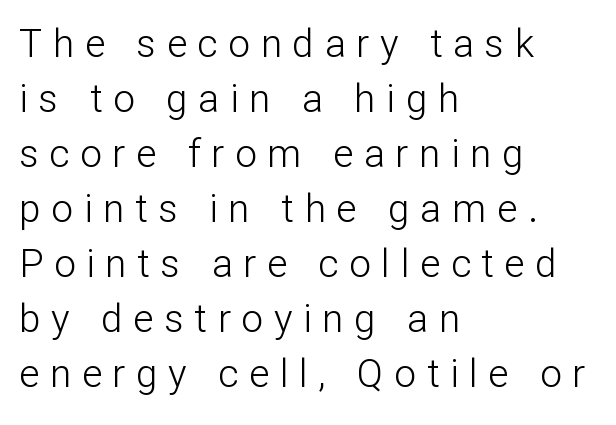
These lines were composed using upright roman letters. What stands out about the letter spacing? Its width — letters are far apart. A bare baseline throughout the passage. In terms of leading, this rendering sits right in the middle. This sample uses a sans-serif face. Is the type heavy? It reads as light-to-regular instead.
